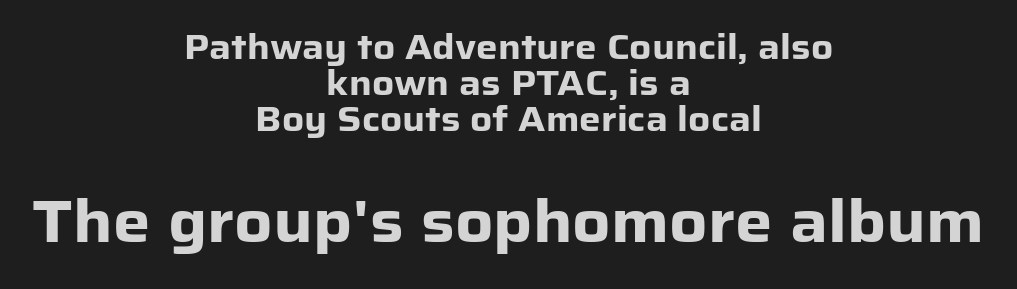
{"serif": "no", "italic": "no", "bold": "yes", "weight": "heavy", "width": "normal", "stroke_contrast": "low", "x_height": "medium", "monospaced": "no", "underline": "no", "align": "center", "line_spacing": "tight", "line_spacing_ratio": 1.06, "letter_spacing": "normal", "letter_spacing_em": 0.0, "larger_block": "second", "size_ratio": 1.74, "glyph_px": 59}
